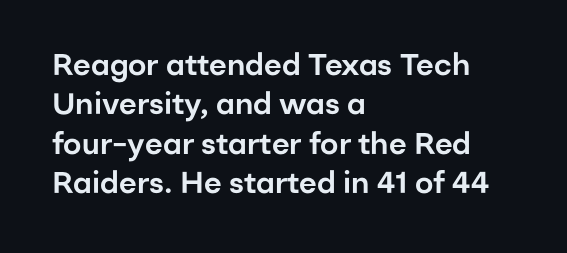
{"serif": "no", "italic": "no", "width": "normal", "stroke_contrast": "low", "x_height": "medium", "monospaced": "no", "underline": "no", "align": "left", "line_spacing": "normal", "line_spacing_ratio": 1.31, "letter_spacing": "normal", "letter_spacing_em": 0.0, "glyph_px": 30}
